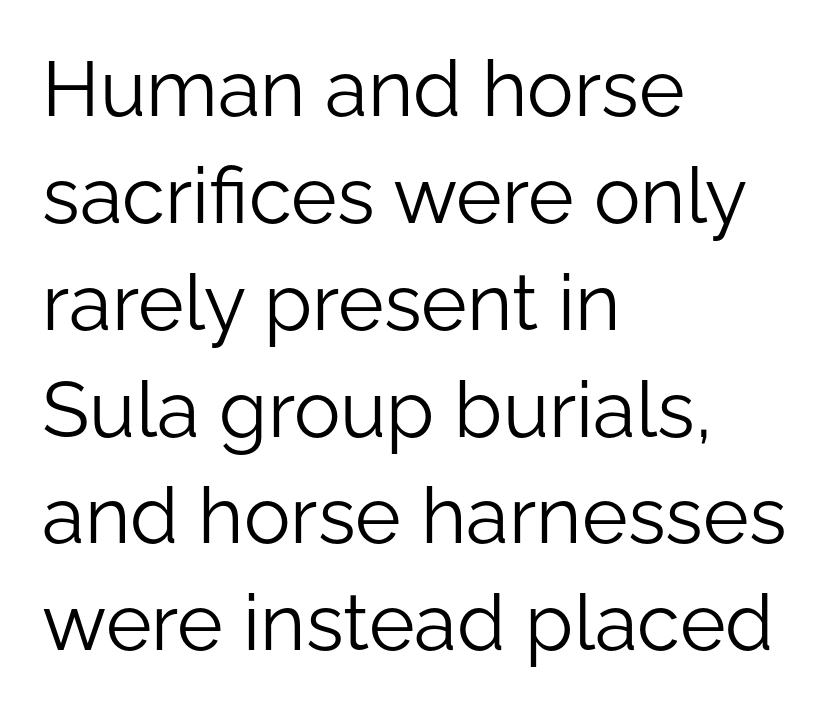
Q: Is the text bold? A: No.
Q: Is the text italic (slanted)? A: No, it is upright.
Q: Is the typeface a serif or a sans-serif typeface? A: Sans-serif.
Q: Is the text underlined? A: No.
Q: How is the paragraph aligned? A: Left-aligned.
Q: Is the spacing between letters normal or unusually wide? A: Normal.
Q: Is the spacing between lines tight, normal or loose? A: Normal.
Q: Width (condensed, normal, or wide)? A: Normal.
Q: Stroke contrast? A: Low.
Q: x-height? A: Medium.
Q: Monospaced? A: No.
